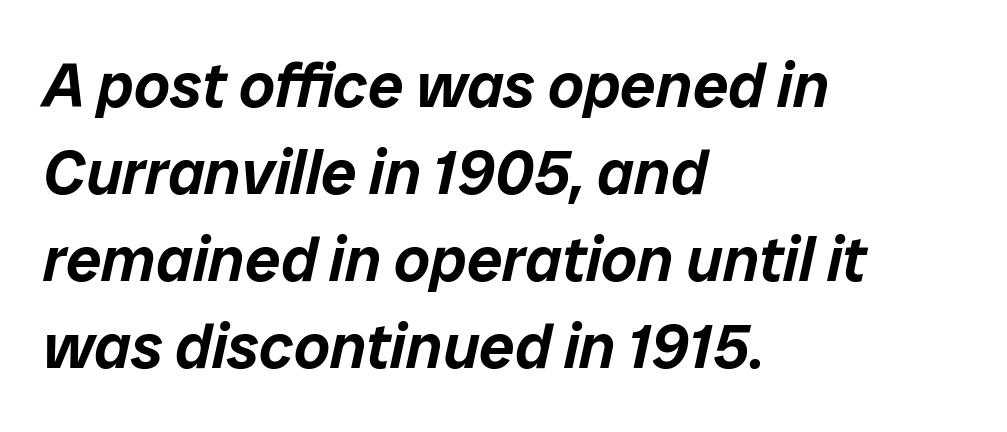
The image shows 63 px text type, italic (leaning right); set left-aligned, normal line spacing (1.38x), normal letter spacing, not underlined; low stroke contrast and a medium x-height.
